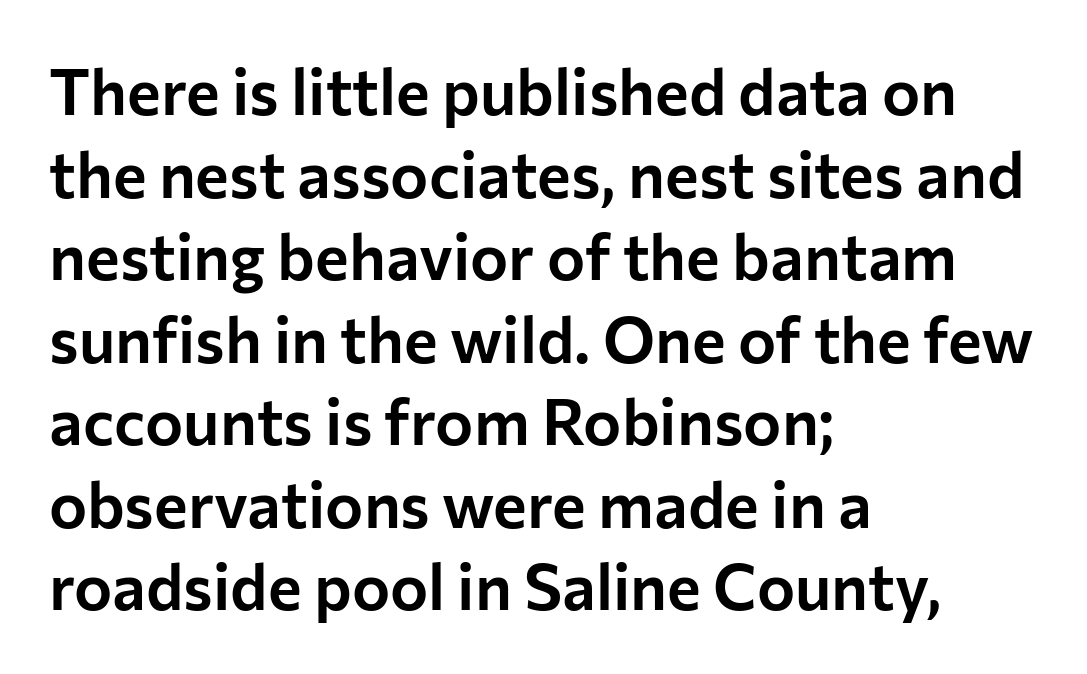
{"serif": "no", "italic": "no", "width": "normal", "stroke_contrast": "low", "x_height": "medium", "monospaced": "no", "underline": "no", "align": "left", "line_spacing": "normal", "line_spacing_ratio": 1.29, "letter_spacing": "normal", "letter_spacing_em": 0.0, "glyph_px": 64}
